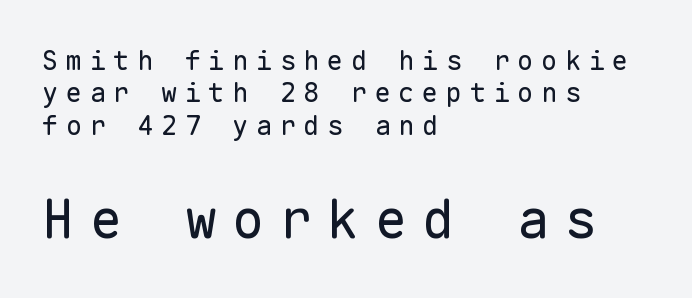
{"serif": "no", "italic": "no", "bold": "no", "weight": "regular", "width": "normal", "stroke_contrast": "low", "x_height": "medium", "monospaced": "yes", "underline": "no", "align": "left", "line_spacing_ratio": 1.2, "letter_spacing": "wide", "letter_spacing_em": 0.28, "larger_block": "second", "size_ratio": 2.0, "glyph_px": 54}
